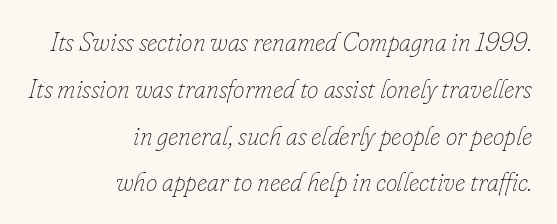
The paragraph has a hard right edge and a soft left edge. Does extra space separate the letters? No, they use regular spacing. Check under the words: just untouched page. Slanted lettering throughout. Heft: none added — not bold.
